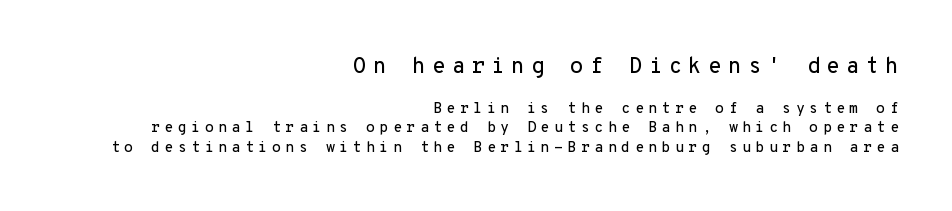
The image shows 22 px text type, upright; set right-aligned, normal line spacing (1.29x), unusually wide letter spacing (+0.28 em), not underlined; the first (top) block is 1.47x larger.
